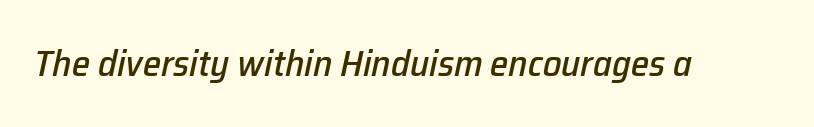
The text carries the slant typical of an italic or oblique font. Spacing between characters is what you'd get straight out of the box. Nobody drew a line under any word here. Varying glyph widths throughout — classic text-font behaviour.
